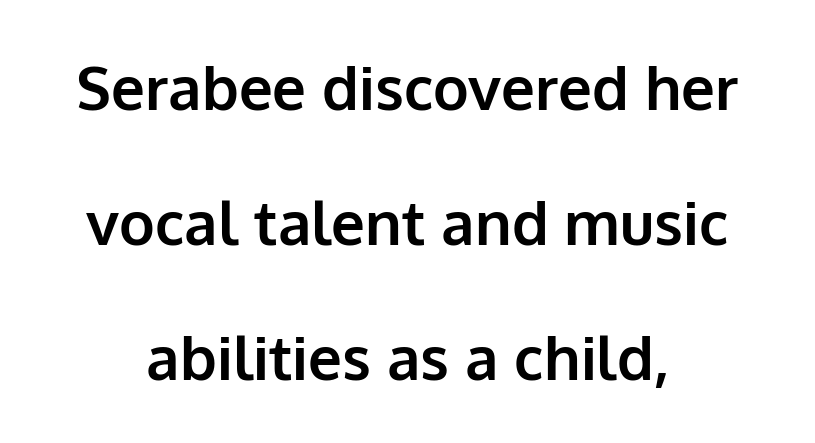
{"serif": "no", "italic": "no", "bold": "yes", "weight": "bold", "width": "normal", "stroke_contrast": "low", "x_height": "medium", "monospaced": "no", "underline": "no", "align": "center", "line_spacing": "loose", "line_spacing_ratio": 2.25, "letter_spacing": "normal", "letter_spacing_em": 0.0, "glyph_px": 60}
